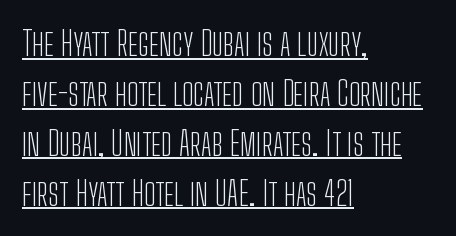
Does a line run under the words? Yes, clearly. A student would call this left alignment; a typographer would say flush left, rag right. Designer's note — italics off, roman on. You could call the tracking neutral — neither tight nor loose. How would I describe the line gaps? Plain and ordinary.
